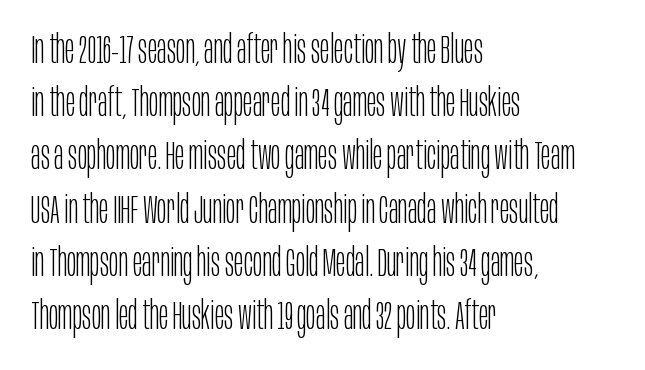
The image shows 40 px light, condensed sans-serif type, upright; set left-aligned, normal line spacing (1.33x), normal letter spacing, not underlined; low stroke contrast and a large x-height.
